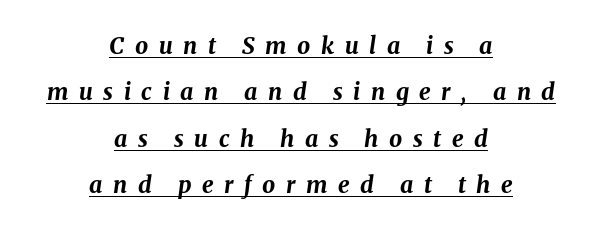
In CSS terms this would be text-align: center. Emphasis is given by a line drawn under the lettering. Caption: expanded tracking, letters set apart. Leading: increased. Looking at the ascenders, they clearly lean.
